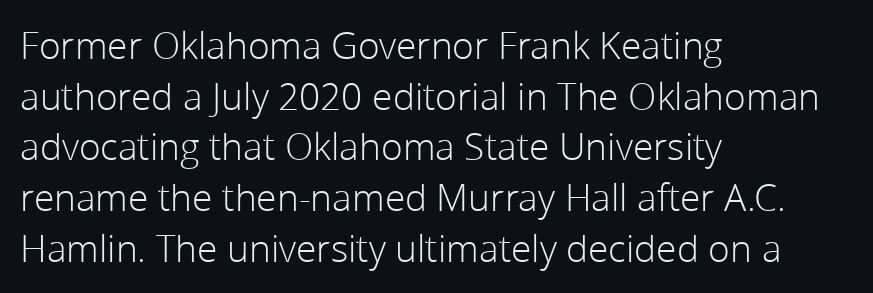
Proportional: the letters do not fall into vertical columns. This is not heavy type; no bold has been used. Descenders hang freely into open space. This sample uses plain, unmodified letter spacing. The typesetter chose a ragged-right arrangement here.
